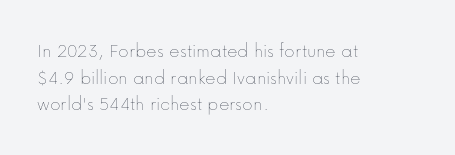
{"italic": "no", "bold": "no", "underline": "no", "align": "left", "line_spacing": "normal", "line_spacing_ratio": 1.33, "letter_spacing": "normal", "letter_spacing_em": 0.0, "glyph_px": 20}
